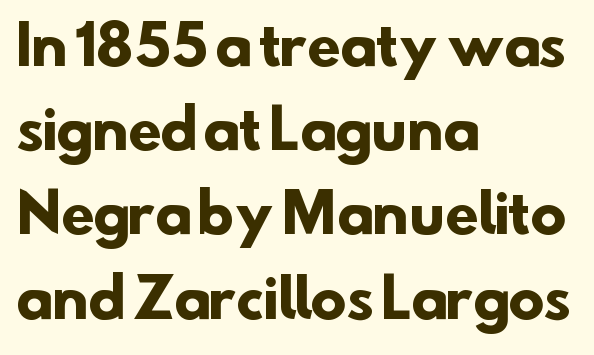
{"serif": "no", "bold": "yes", "weight": "heavy", "width": "normal", "stroke_contrast": "low", "x_height": "small", "monospaced": "no", "underline": "no", "align": "left", "line_spacing": "normal", "line_spacing_ratio": 1.56, "letter_spacing": "normal", "letter_spacing_em": 0.0, "glyph_px": 54}
